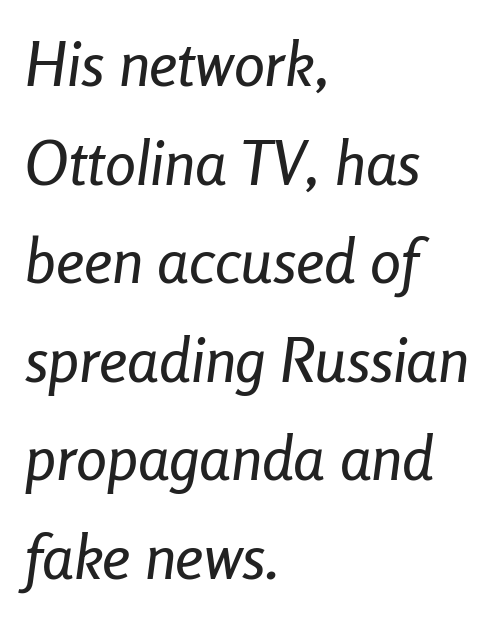
{"italic": "yes", "lean": "right", "slant_degrees": 8, "width": "condensed", "stroke_contrast": "low", "x_height": "medium", "monospaced": "no", "underline": "no", "align": "left", "line_spacing": "normal", "line_spacing_ratio": 1.59, "letter_spacing": "normal", "letter_spacing_em": 0.0, "glyph_px": 62}
